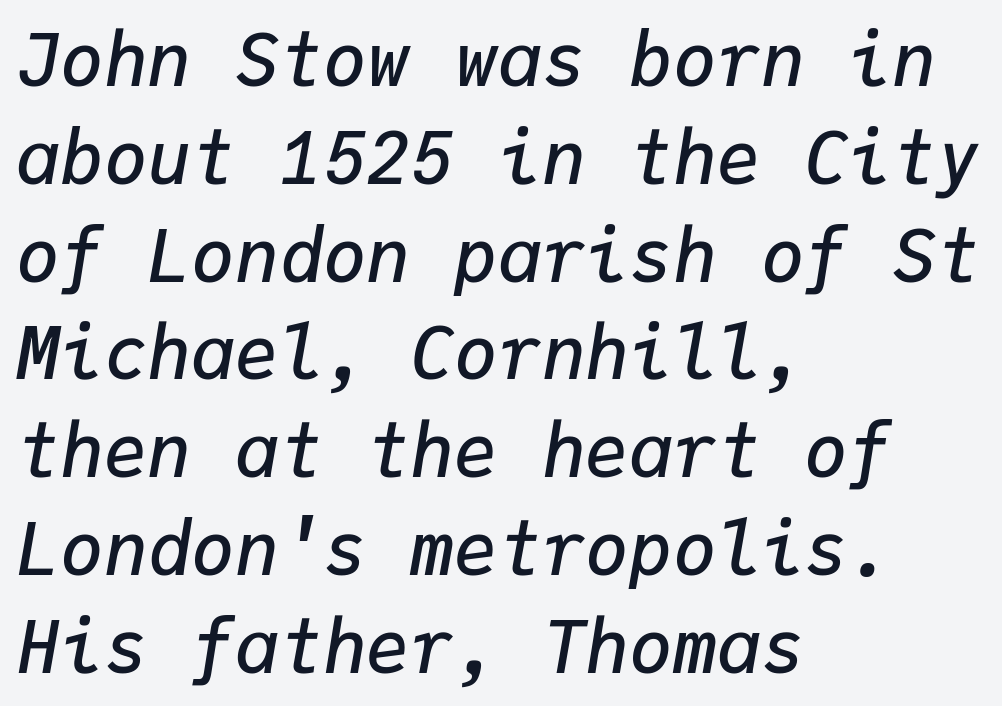
The image shows 73 px semibold type, italic (leaning right), monospaced; set left-aligned, normal line spacing (1.34x), normal letter spacing, not underlined; low stroke contrast and a medium x-height.
